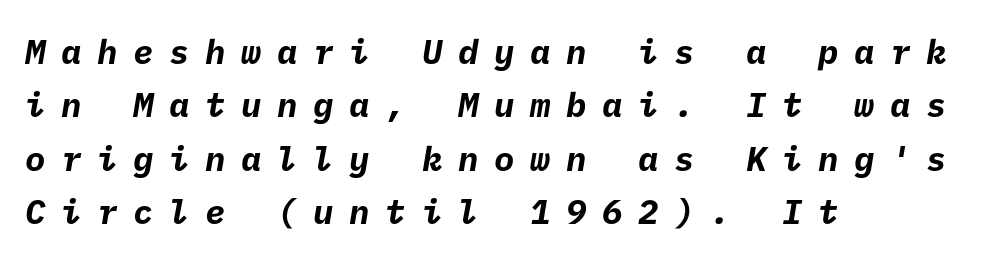
Letterform terminals end flat and unadorned throughout the passage. Reading down the column, the eye jumps a familiar distance to each next line. Glyph-to-glyph distance is far greater than everyday printed text. Is the type bold? Yes — the strokes are clearly thick and heavy.
